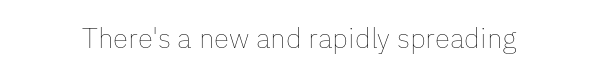
The font sits on the lighter half of the weight spectrum, regular included. The letters sit at their default tracking, neither squeezed nor spread. Think of a printed novel: that variable character pitch is what you see here. The string is rendered with underlining switched off.
